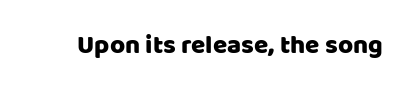
{"italic": "no", "underline": "no", "letter_spacing": "normal", "letter_spacing_em": 0.0, "glyph_px": 26}
